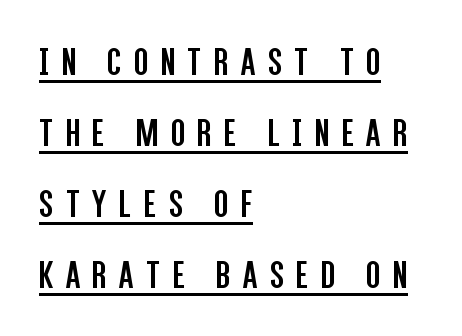
{"serif": "no", "italic": "no", "bold": "no", "weight": "regular", "width": "condensed", "stroke_contrast": "low", "x_height": "large", "monospaced": "no", "underline": "yes", "align": "left", "line_spacing_ratio": 1.73, "letter_spacing": "wide", "letter_spacing_em": 0.31, "glyph_px": 41}
